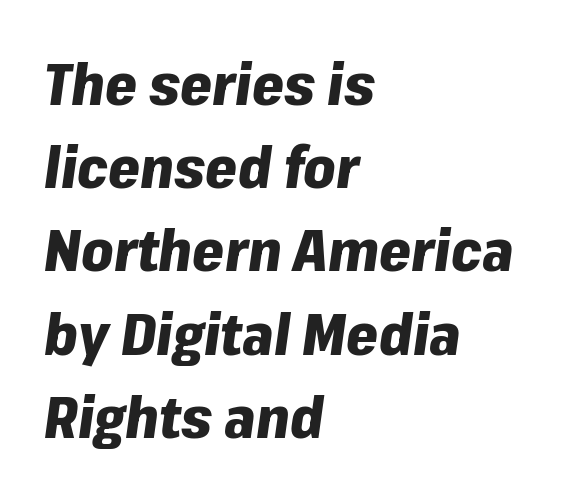
{"italic": "yes", "lean": "right", "slant_degrees": 8, "bold": "yes", "weight": "heavy", "width": "normal", "stroke_contrast": "low", "x_height": "medium", "monospaced": "no", "underline": "no", "align": "left", "line_spacing": "normal", "line_spacing_ratio": 1.46, "letter_spacing": "normal", "letter_spacing_em": 0.0, "glyph_px": 57}
